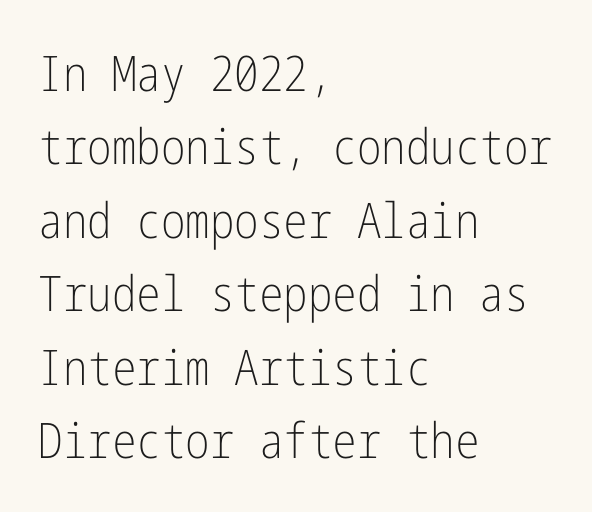
The image shows 49 px light, condensed sans-serif type, upright; set left-aligned, normal line spacing (1.5x), normal letter spacing, not underlined; low stroke contrast and a medium x-height.
